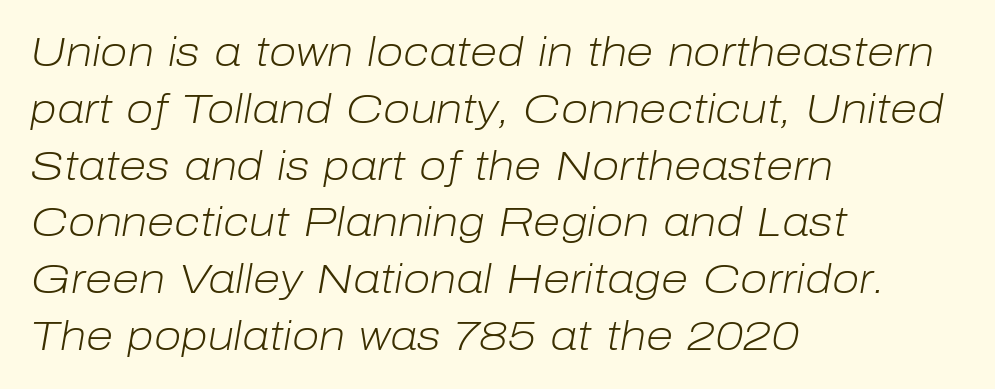
The image shows 40 px light type, italic (leaning right); set left-aligned, normal line spacing (1.42x), normal letter spacing, not underlined; low stroke contrast and a medium x-height.
